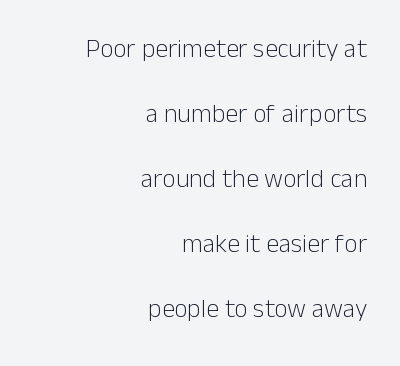
{"italic": "no", "bold": "no", "underline": "no", "align": "right", "line_spacing": "loose", "line_spacing_ratio": 2.5, "letter_spacing": "normal", "letter_spacing_em": 0.0, "glyph_px": 26}
